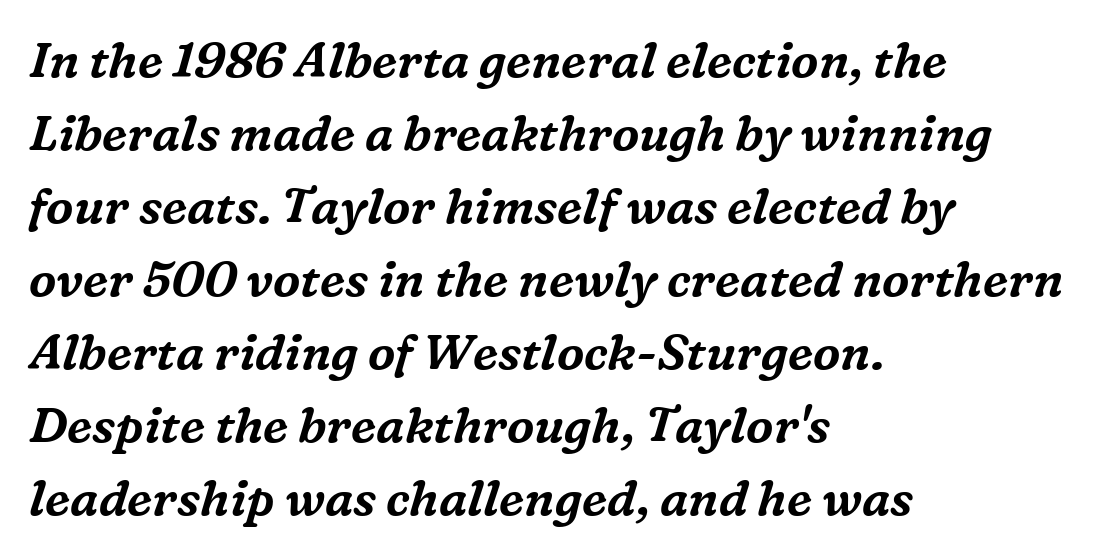
{"serif": "yes", "italic": "yes", "lean": "right", "slant_degrees": 16, "width": "normal", "stroke_contrast": "medium", "x_height": "medium", "monospaced": "no", "underline": "no", "align": "left", "line_spacing": "normal", "line_spacing_ratio": 1.49, "letter_spacing": "normal", "letter_spacing_em": 0.0, "glyph_px": 49}
